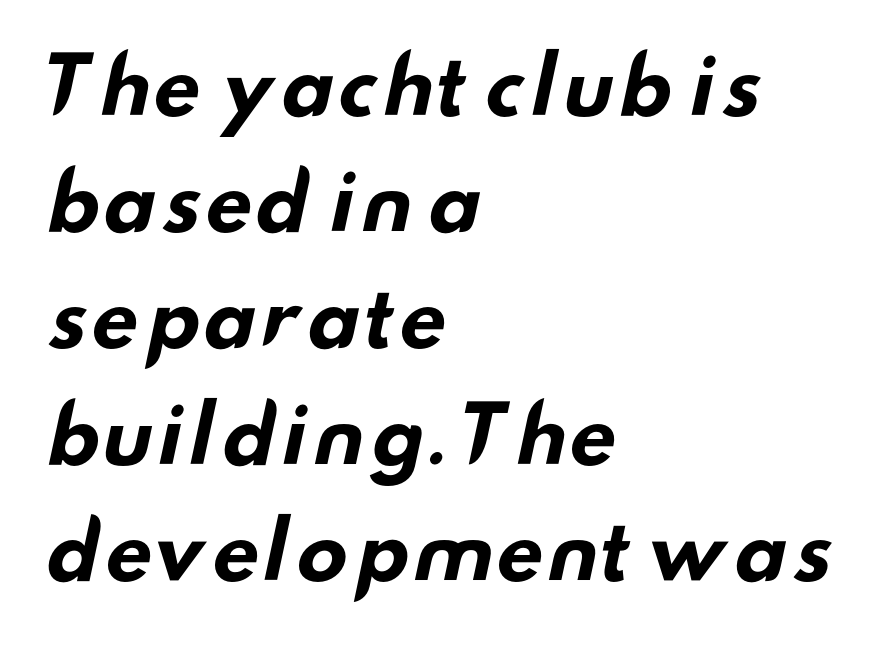
A typesetter would label this face a sans. The baseline area is clear. The face used here is proportionally spaced, like ordinary book or web type. Vertical spacing — default. Left-aligned paragraph, ragged on the right. A full-strength bold gives these letters their thick strokes.
